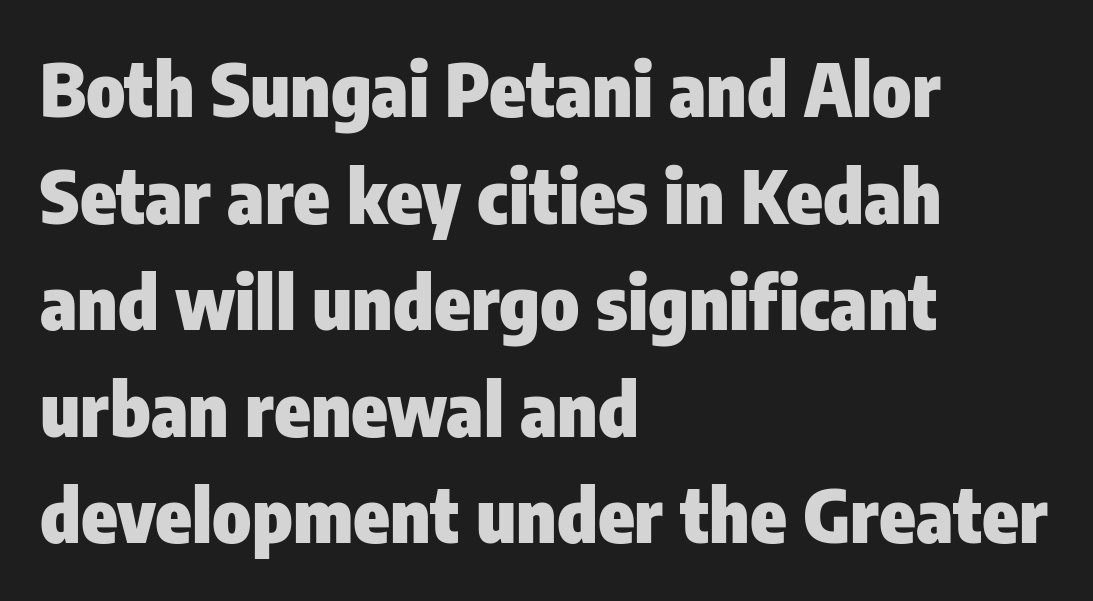
The image shows 74 px heavy, condensed sans-serif type, upright; set left-aligned, normal line spacing (1.44x), normal letter spacing, not underlined; low stroke contrast and a medium x-height.
